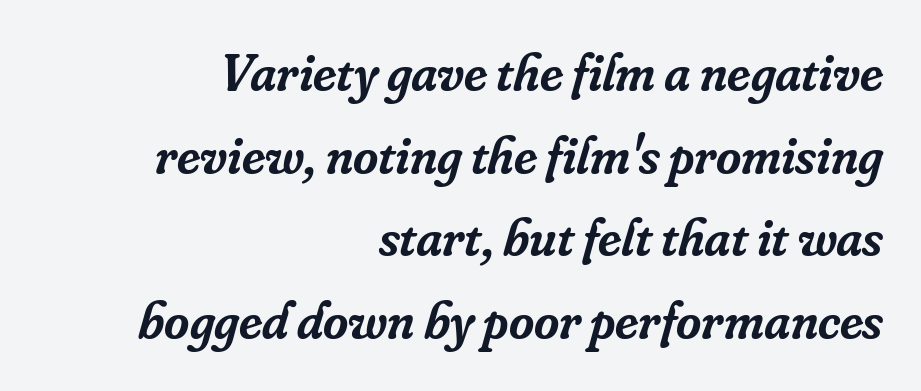
Q: Is the text bold? A: Semi-bold.
Q: Is the text italic (slanted)? A: Yes, it leans right by about 16 degrees.
Q: Is the typeface a serif or a sans-serif typeface? A: Serif.
Q: Is the text underlined? A: No.
Q: How is the paragraph aligned? A: Right-aligned.
Q: Is the spacing between letters normal or unusually wide? A: Normal.
Q: Is the spacing between lines tight, normal or loose? A: Normal.
Q: Width (condensed, normal, or wide)? A: Normal.
Q: Stroke contrast? A: Low.
Q: x-height? A: Small.
Q: Monospaced? A: No.
